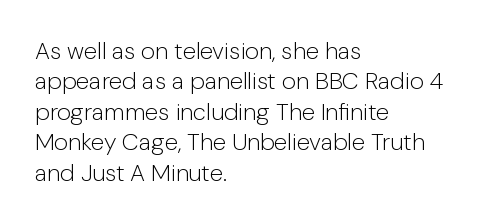
The image shows 24 px text type, upright; set left-aligned, normal line spacing (1.27x), normal letter spacing, not underlined.
